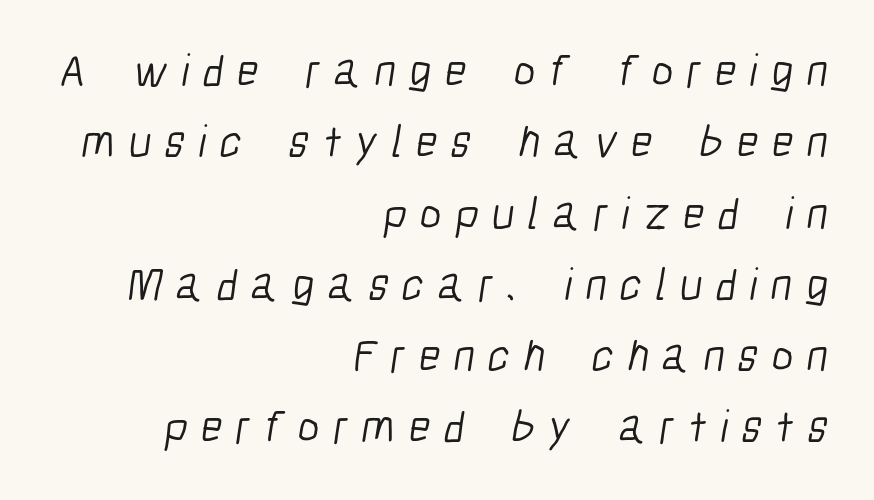
Words appear elongated and porous because spacing is wide. Whoever set this chose a conventional vertical rhythm. These lines are rendered in a variable-pitch font. Layout note: lines flush right. These lines are composed in type without serifs. Stems here are at most as thick as an everyday book face.
